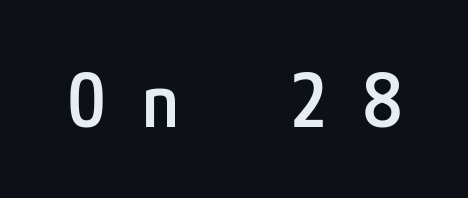
Q: Is the text bold? A: Semi-bold.
Q: Is the text italic (slanted)? A: No, it is upright.
Q: Is the typeface a serif or a sans-serif typeface? A: Sans-serif.
Q: Is the text underlined? A: No.
Q: Is the spacing between letters normal or unusually wide? A: Unusually wide.
Q: Width (condensed, normal, or wide)? A: Condensed.
Q: Stroke contrast? A: Low.
Q: x-height? A: Medium.
